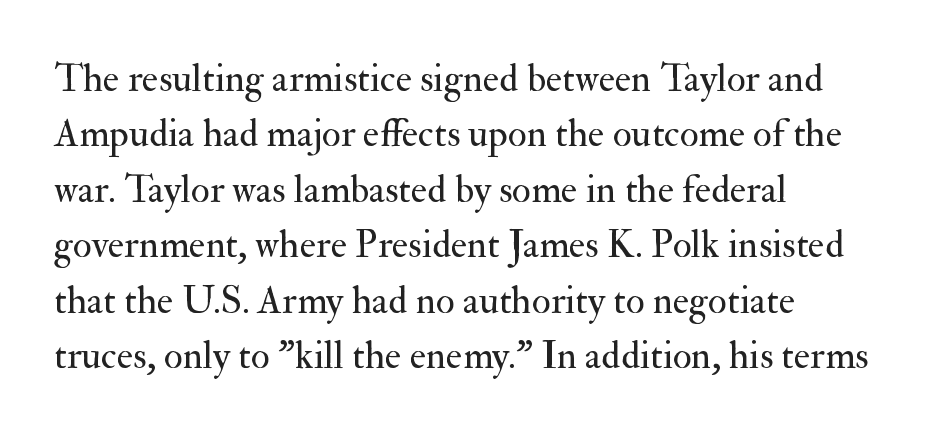
Varying glyph widths throughout — classic text-font behaviour. Ordinary non-slanted type is in use. Which margin do the lines hug? The left one — the right edge is uneven. There is no visible air inserted between adjacent glyphs. Horizontal bands of white between lines are of average thickness. Small tapered or slab feet sit at the stroke ends, so this counts as serif.
